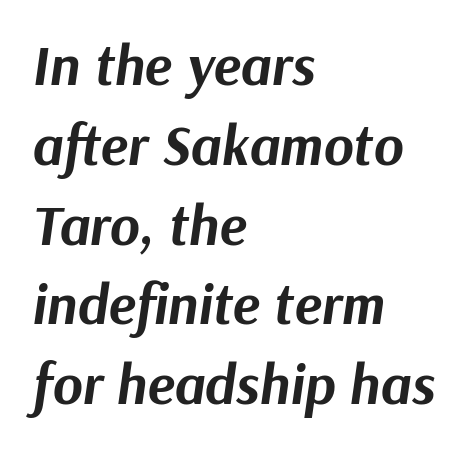
Q: Is the text bold? A: Yes.
Q: Is the text italic (slanted)? A: Yes, it leans right by about 9 degrees.
Q: Is the text underlined? A: No.
Q: How is the paragraph aligned? A: Left-aligned.
Q: Is the spacing between letters normal or unusually wide? A: Normal.
Q: Is the spacing between lines tight, normal or loose? A: Normal.
Q: Width (condensed, normal, or wide)? A: Normal.
Q: Stroke contrast? A: Medium.
Q: x-height? A: Medium.
Q: Monospaced? A: No.
